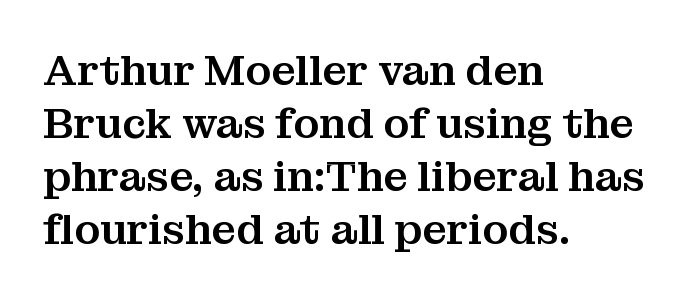
{"serif": "yes", "italic": "no", "width": "normal", "stroke_contrast": "medium", "x_height": "medium", "monospaced": "no", "underline": "no", "align": "left", "line_spacing": "normal", "line_spacing_ratio": 1.26, "letter_spacing": "normal", "letter_spacing_em": 0.0, "glyph_px": 42}
